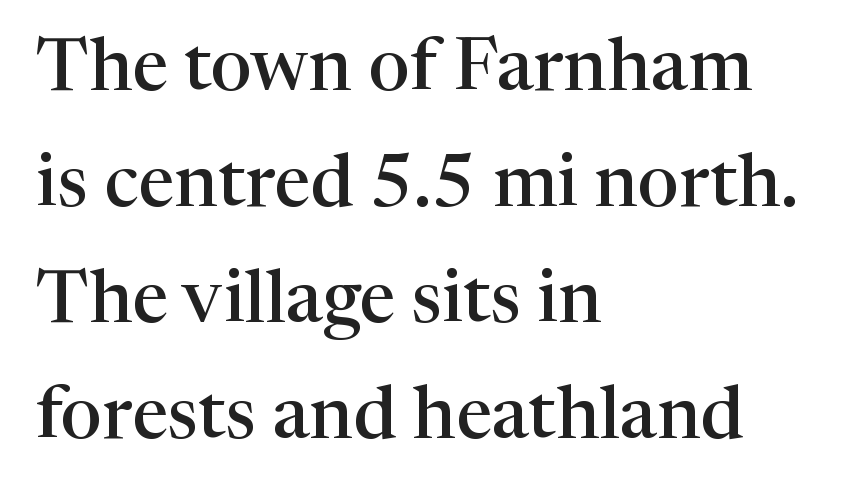
Q: Is the text bold? A: Semi-bold.
Q: Is the text italic (slanted)? A: No, it is upright.
Q: Is the typeface a serif or a sans-serif typeface? A: Serif.
Q: Is the text underlined? A: No.
Q: How is the paragraph aligned? A: Left-aligned.
Q: Is the spacing between letters normal or unusually wide? A: Normal.
Q: Is the spacing between lines tight, normal or loose? A: Normal.
Q: Width (condensed, normal, or wide)? A: Normal.
Q: Stroke contrast? A: High.
Q: x-height? A: Medium.
Q: Monospaced? A: No.
